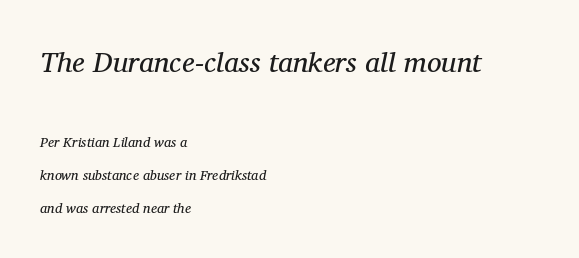
The image shows 29 px regular-weight serif type, italic (leaning right); set left-aligned, loose line spacing (2.35x), normal letter spacing, not underlined; the first (top) block is 2.07x larger; medium stroke contrast and a medium x-height.
